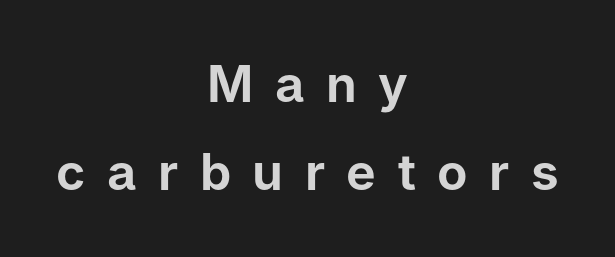
Q: Is the text italic (slanted)? A: No, it is upright.
Q: Is the typeface a serif or a sans-serif typeface? A: Sans-serif.
Q: Is the text underlined? A: No.
Q: How is the paragraph aligned? A: Centered.
Q: Is the spacing between letters normal or unusually wide? A: Unusually wide.
Q: Width (condensed, normal, or wide)? A: Normal.
Q: Stroke contrast? A: Low.
Q: x-height? A: Medium.
Q: Monospaced? A: No.
